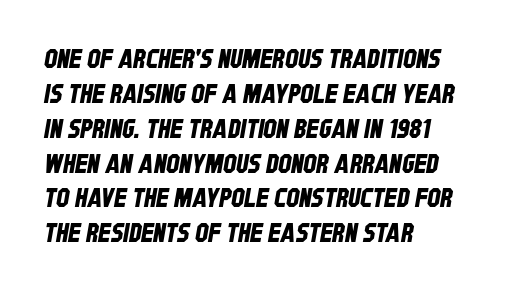
The image shows 26 px text type; set left-aligned, normal line spacing (1.34x), normal letter spacing, not underlined.
